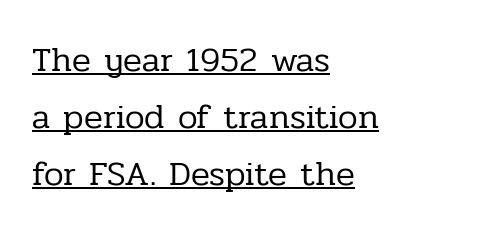
{"serif": "yes", "italic": "no", "bold": "no", "weight": "regular", "width": "normal", "stroke_contrast": "low", "x_height": "medium", "monospaced": "no", "underline": "yes", "align": "left", "line_spacing": "normal", "line_spacing_ratio": 1.63, "letter_spacing": "normal", "letter_spacing_em": 0.0, "glyph_px": 35}
